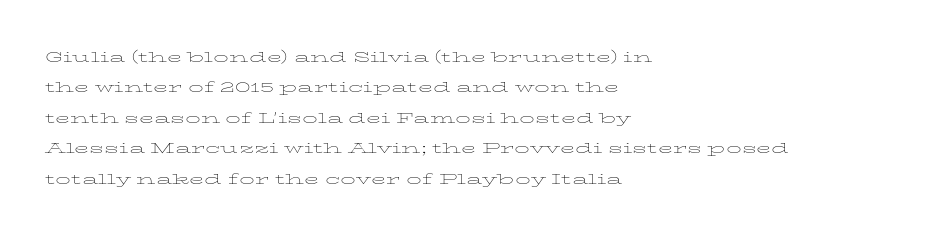
Q: Is the text bold? A: No.
Q: Is the text italic (slanted)? A: No, it is upright.
Q: Is the text underlined? A: No.
Q: How is the paragraph aligned? A: Left-aligned.
Q: Is the spacing between letters normal or unusually wide? A: Normal.
Q: Is the spacing between lines tight, normal or loose? A: Normal.
